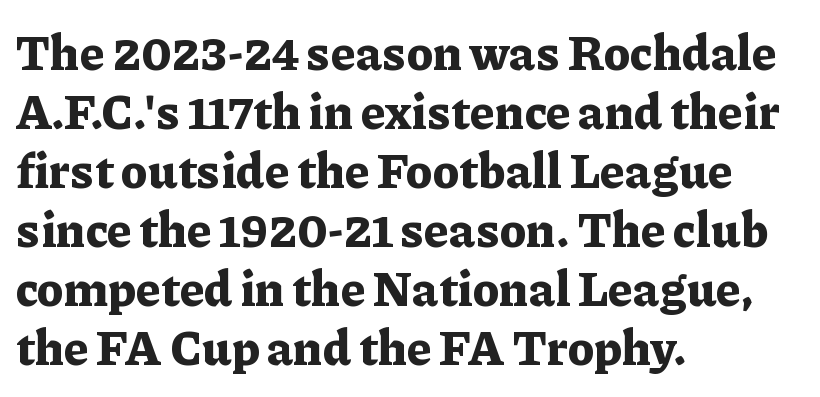
{"serif": "yes", "italic": "no", "bold": "yes", "weight": "bold", "width": "normal", "stroke_contrast": "low", "x_height": "medium", "monospaced": "no", "underline": "no", "align": "left", "line_spacing_ratio": 1.23, "letter_spacing": "normal", "letter_spacing_em": 0.0, "glyph_px": 48}
